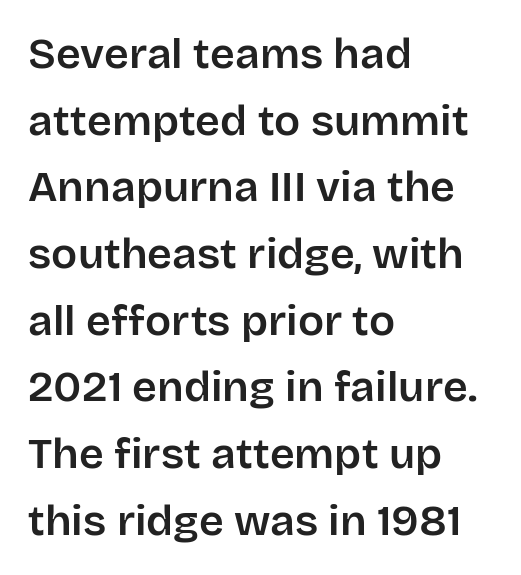
Q: Is the text italic (slanted)? A: No, it is upright.
Q: Is the typeface a serif or a sans-serif typeface? A: Sans-serif.
Q: Is the text underlined? A: No.
Q: How is the paragraph aligned? A: Left-aligned.
Q: Is the spacing between letters normal or unusually wide? A: Normal.
Q: Is the spacing between lines tight, normal or loose? A: Normal.
Q: Width (condensed, normal, or wide)? A: Normal.
Q: Stroke contrast? A: Low.
Q: x-height? A: Large.
Q: Monospaced? A: No.
